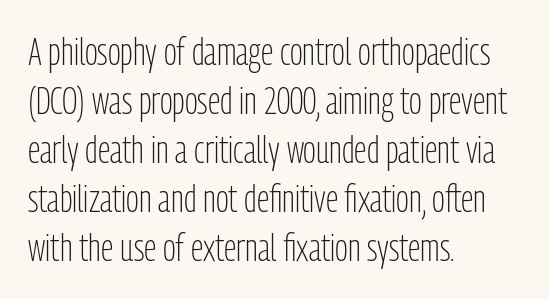
Q: Is the text bold? A: No.
Q: Is the text italic (slanted)? A: No, it is upright.
Q: Is the typeface a serif or a sans-serif typeface? A: Sans-serif.
Q: Is the text underlined? A: No.
Q: How is the paragraph aligned? A: Left-aligned.
Q: Is the spacing between letters normal or unusually wide? A: Normal.
Q: Is the spacing between lines tight, normal or loose? A: Normal.
Q: Width (condensed, normal, or wide)? A: Condensed.
Q: Stroke contrast? A: Low.
Q: x-height? A: Medium.
Q: Monospaced? A: No.
